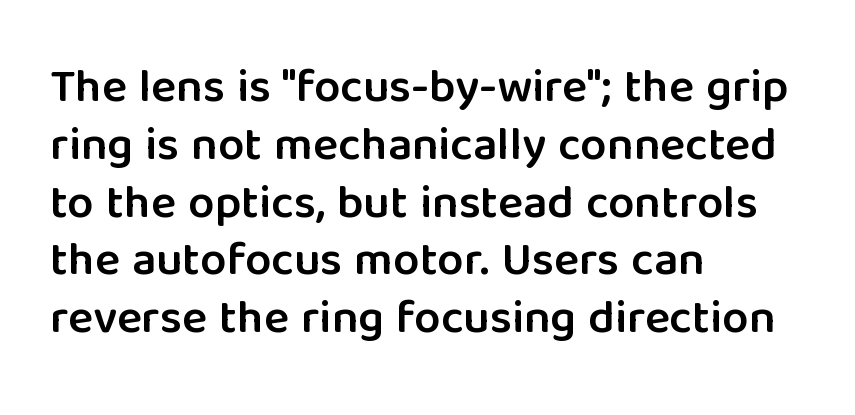
{"serif": "no", "italic": "no", "bold": "semi", "weight": "semibold", "width": "normal", "stroke_contrast": "low", "x_height": "medium", "monospaced": "no", "underline": "no", "align": "left", "line_spacing_ratio": 1.23, "letter_spacing": "normal", "letter_spacing_em": 0.0, "glyph_px": 47}
